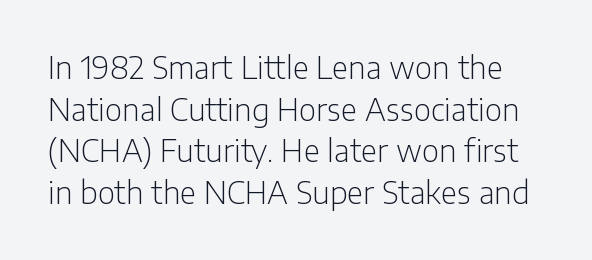
Q: Is the text bold? A: No.
Q: Is the text italic (slanted)? A: No, it is upright.
Q: Is the typeface a serif or a sans-serif typeface? A: Sans-serif.
Q: Is the text underlined? A: No.
Q: Is the spacing between letters normal or unusually wide? A: Normal.
Q: Is the spacing between lines tight, normal or loose? A: Normal.
Q: Width (condensed, normal, or wide)? A: Normal.
Q: Stroke contrast? A: Low.
Q: x-height? A: Medium.
Q: Monospaced? A: No.
